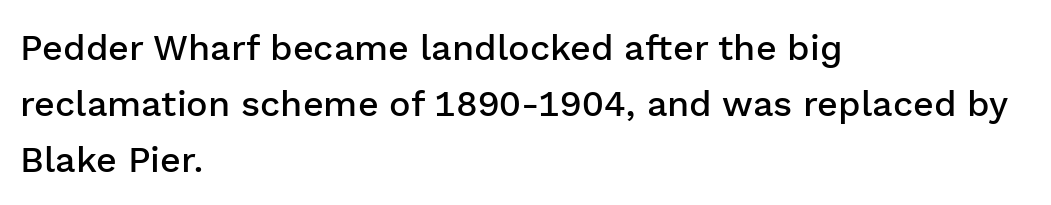
{"serif": "no", "italic": "no", "bold": "semi", "weight": "semibold", "width": "normal", "stroke_contrast": "low", "x_height": "medium", "monospaced": "no", "underline": "no", "align": "left", "line_spacing": "normal", "line_spacing_ratio": 1.55, "letter_spacing": "normal", "letter_spacing_em": 0.0, "glyph_px": 36}
